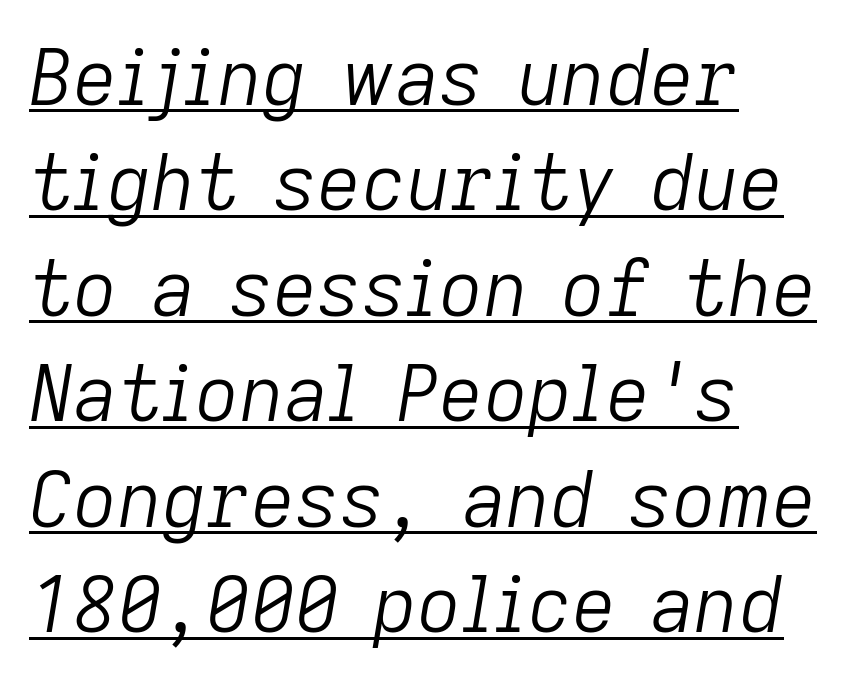
The image shows 77 px light type, italic (leaning right); set left-aligned, normal line spacing (1.37x), normal letter spacing, underlined; low stroke contrast and a medium x-height.
